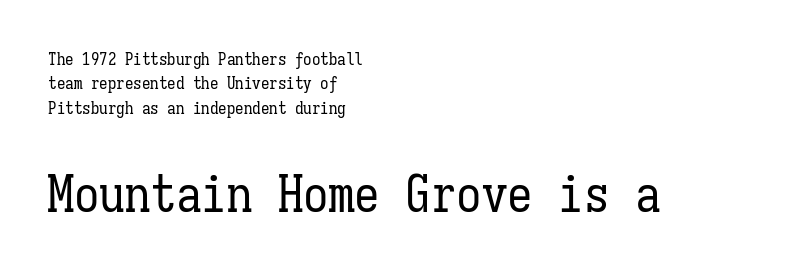
Q: Is the text bold? A: No.
Q: Is the text italic (slanted)? A: No, it is upright.
Q: Is the text underlined? A: No.
Q: How is the paragraph aligned? A: Left-aligned.
Q: Is the spacing between letters normal or unusually wide? A: Normal.
Q: Is the spacing between lines tight, normal or loose? A: Normal.
Q: Which block of text is set in a larger size, the first (top) or the second (bottom)? A: The second (bottom) one.
Q: Width (condensed, normal, or wide)? A: Condensed.
Q: Stroke contrast? A: Low.
Q: x-height? A: Medium.
Q: Monospaced? A: Yes.
